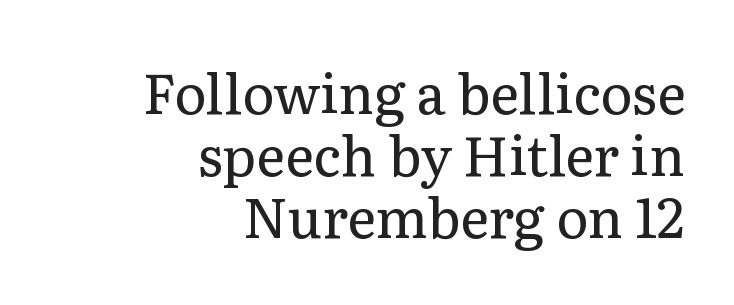
Q: Is the text bold? A: No.
Q: Is the text italic (slanted)? A: No, it is upright.
Q: Is the typeface a serif or a sans-serif typeface? A: Serif.
Q: Is the text underlined? A: No.
Q: How is the paragraph aligned? A: Right-aligned.
Q: Is the spacing between letters normal or unusually wide? A: Normal.
Q: Is the spacing between lines tight, normal or loose? A: Tight.
Q: Width (condensed, normal, or wide)? A: Normal.
Q: Stroke contrast? A: Low.
Q: x-height? A: Medium.
Q: Monospaced? A: No.
